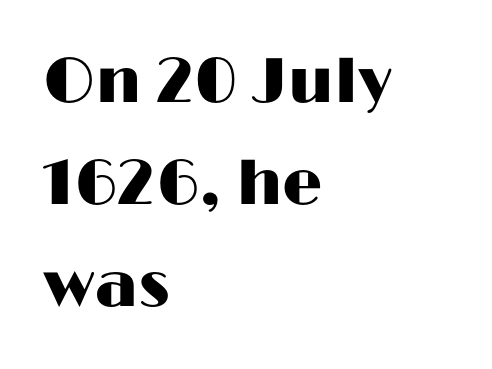
The image shows 64 px wide sans-serif type, upright; set left-aligned, normal line spacing (1.59x), normal letter spacing, not underlined; high stroke contrast and a medium x-height.
